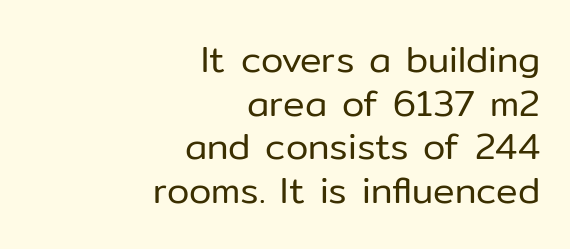
The image shows 36 px regular-weight sans-serif type, upright; set right-aligned, line spacing 1.21x, normal letter spacing, not underlined; low stroke contrast and a medium x-height.
